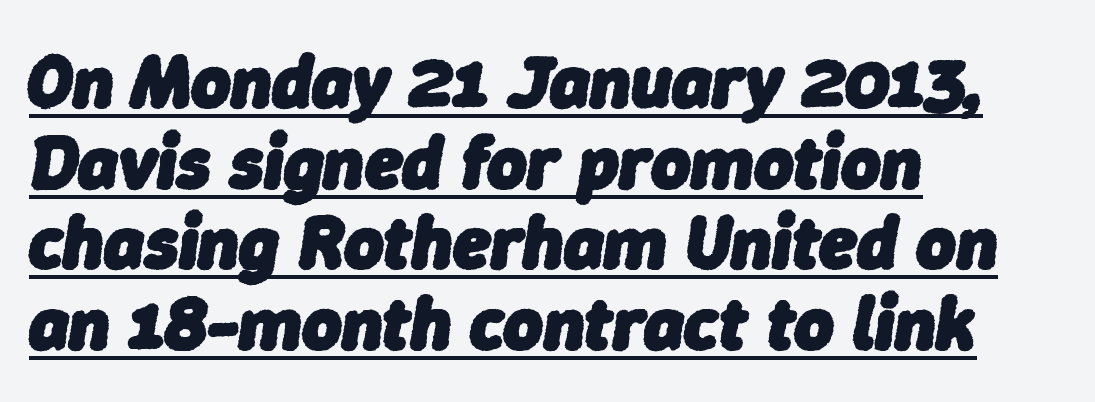
Q: Is the text bold? A: Yes.
Q: Is the text italic (slanted)? A: Yes, it leans right by about 9 degrees.
Q: Is the text underlined? A: Yes.
Q: How is the paragraph aligned? A: Left-aligned.
Q: Is the spacing between letters normal or unusually wide? A: Normal.
Q: Is the spacing between lines tight, normal or loose? A: Tight.
Q: Width (condensed, normal, or wide)? A: Normal.
Q: Stroke contrast? A: Low.
Q: x-height? A: Medium.
Q: Monospaced? A: No.
